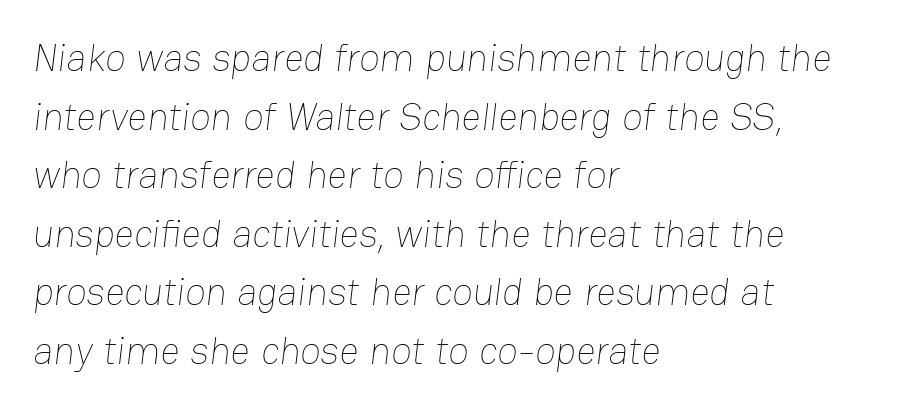
{"bold": "no", "weight": "thin", "width": "normal", "stroke_contrast": "low", "x_height": "medium", "monospaced": "no", "underline": "no", "align": "left", "line_spacing": "normal", "line_spacing_ratio": 1.54, "letter_spacing": "normal", "letter_spacing_em": 0.0, "glyph_px": 38}
